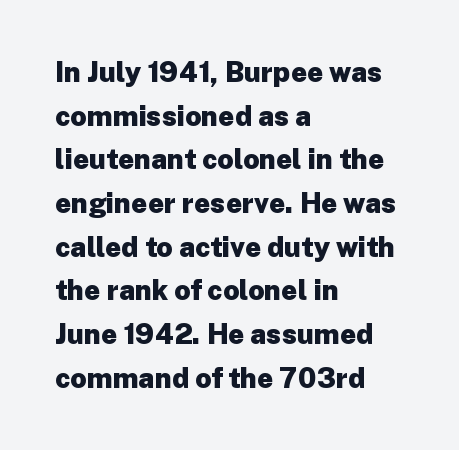
Style check: upright. Is this a fixed-width face? No — the glyphs have proportional, varying widths. These lines are set flush left with a ragged right edge. The space beneath each line is pristine and unruled. Set as a true bold cut, around the 700 mark.
